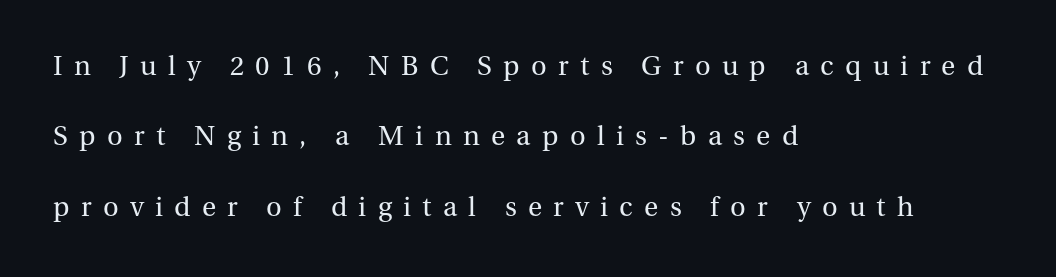
Q: Is the text bold? A: No.
Q: Is the text italic (slanted)? A: No, it is upright.
Q: Is the typeface a serif or a sans-serif typeface? A: Serif.
Q: Is the text underlined? A: No.
Q: How is the paragraph aligned? A: Left-aligned.
Q: Is the spacing between letters normal or unusually wide? A: Unusually wide.
Q: Is the spacing between lines tight, normal or loose? A: Loose.
Q: Width (condensed, normal, or wide)? A: Normal.
Q: Stroke contrast? A: Medium.
Q: x-height? A: Medium.
Q: Monospaced? A: No.
